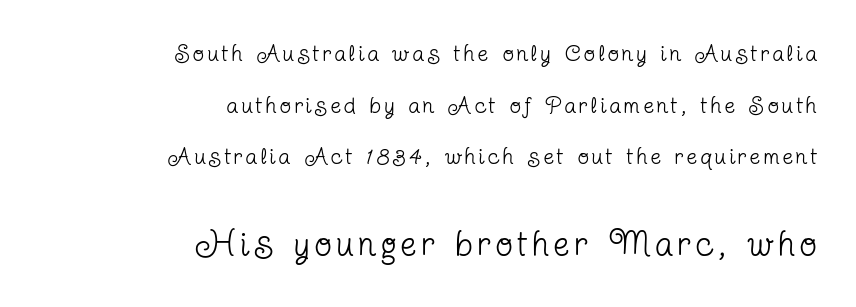
{"serif": "yes", "italic": "no", "bold": "no", "weight": "regular", "width": "condensed", "stroke_contrast": "low", "x_height": "medium", "monospaced": "no", "underline": "no", "align": "right", "line_spacing": "loose", "line_spacing_ratio": 2.24, "larger_block": "second", "size_ratio": 1.52, "glyph_px": 35}
